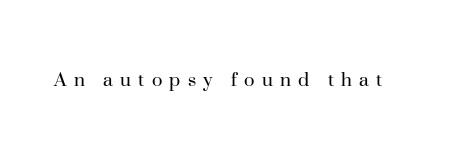
The image shows 22 px text type, upright; set unusually wide letter spacing (+0.33 em), not underlined.
